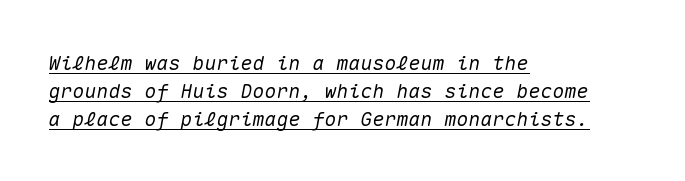
An italicized treatment has been applied to the whole sample. Students, note that the glyphs here touch the page at normal intervals. The paragraph has a hard left edge and a soft right edge. Glance below the letters and you will spot a drawn line.
